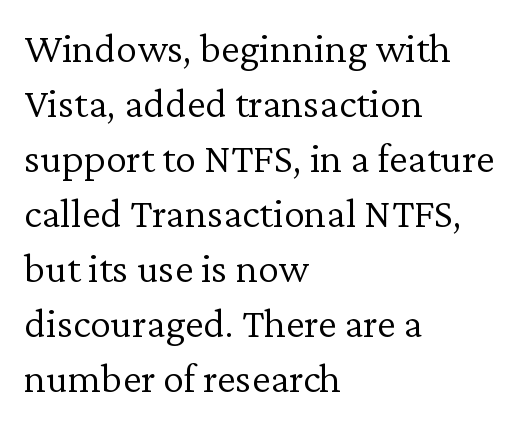
Looks like regular typesetting: each glyph gets only the width it needs. The lines in this sample share a left origin and differ only in where they stop. A normal amount of white space separates one row of letters from the next. What kind of face is this? One with serifs.
